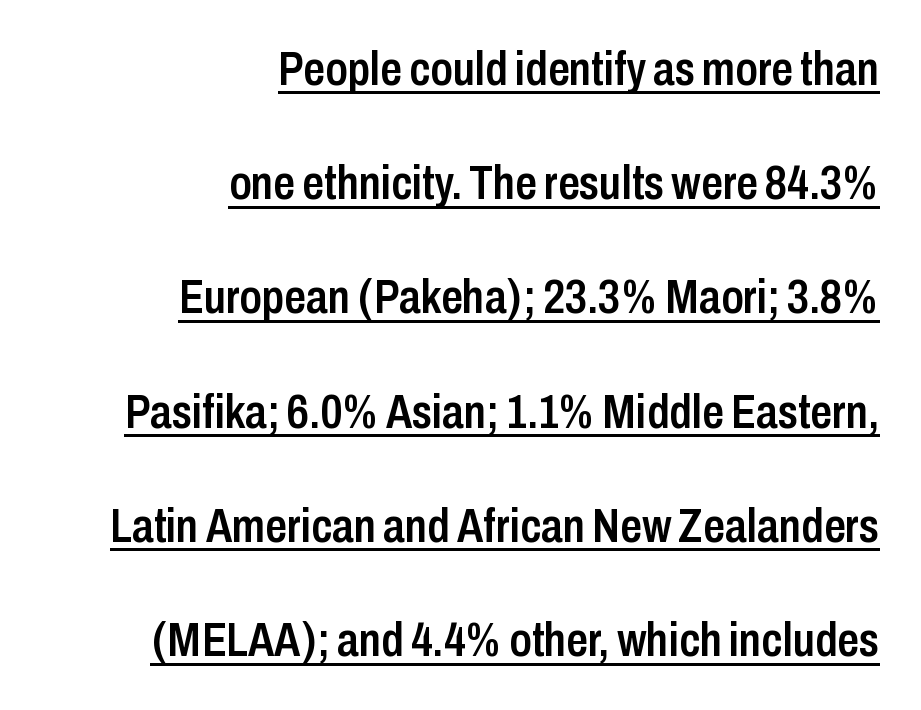
Note: no serifs on the glyphs. The leading is generous, giving the passage an open texture. These lines keep a tight, regular rhythm from letter to letter. This sample carries an underscore along the baseline area. The ragged edge is on the left, which tells us the setting is flush right. Posture: vertical.
